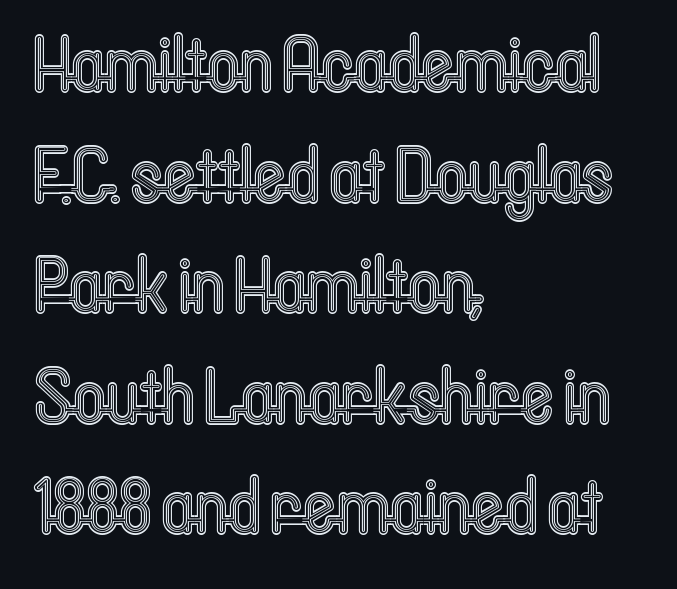
Q: Is the text italic (slanted)? A: No, it is upright.
Q: Is the text underlined? A: No.
Q: How is the paragraph aligned? A: Left-aligned.
Q: Is the spacing between letters normal or unusually wide? A: Normal.
Q: Is the spacing between lines tight, normal or loose? A: Normal.
Q: Width (condensed, normal, or wide)? A: Condensed.
Q: x-height? A: Medium.
Q: Monospaced? A: No.
